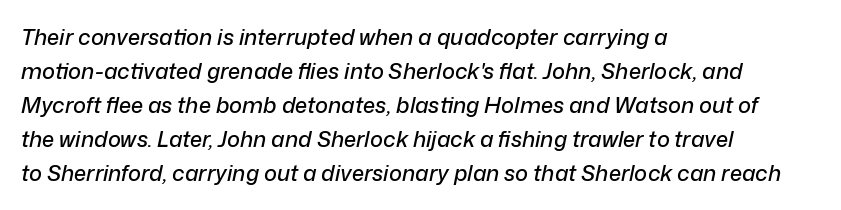
The image shows 22 px text type, italic (leaning right); set left-aligned, normal line spacing (1.54x), normal letter spacing, not underlined.
